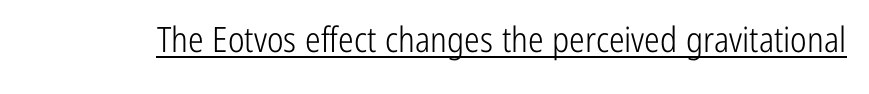
{"serif": "no", "italic": "no", "bold": "no", "weight": "light", "width": "condensed", "stroke_contrast": "low", "x_height": "medium", "monospaced": "no", "underline": "yes", "letter_spacing": "normal", "letter_spacing_em": 0.0, "glyph_px": 35}
